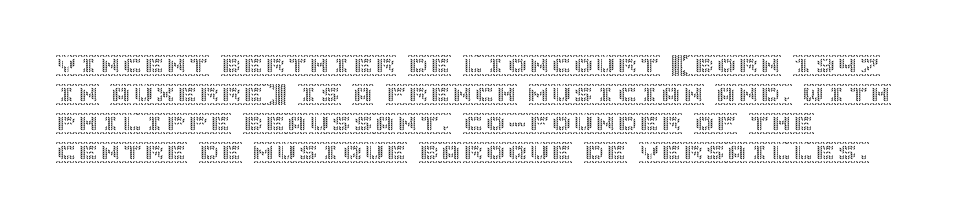
It's the straight-up-and-down kind of type. The horizontal fit of the characters is conventional and even. These lines are set flush left with a ragged right edge. Glance below the letters and you will spot only blank space.
